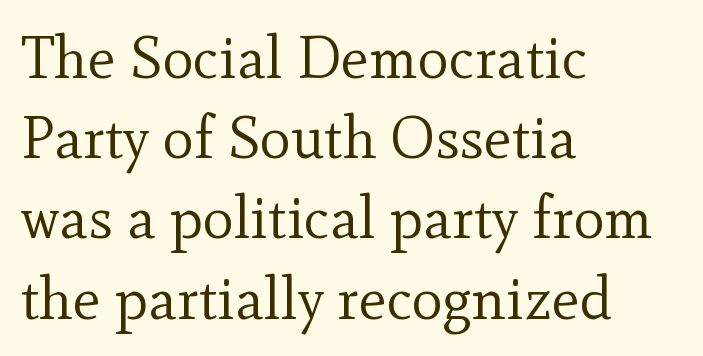
The image shows 59 px regular-weight serif type, upright; set left-aligned, normal line spacing (1.36x), normal letter spacing, not underlined; a small x-height.
